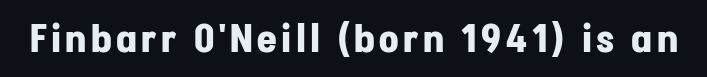
I'd describe the lettering as bold — thick and assertive. The letters carry no serifs — their stems end cleanly without finishing strokes. Looks like regular typesetting: each glyph gets only the width it needs. Italic: no, the glyphs are upright roman. The area under the type is left untouched.
